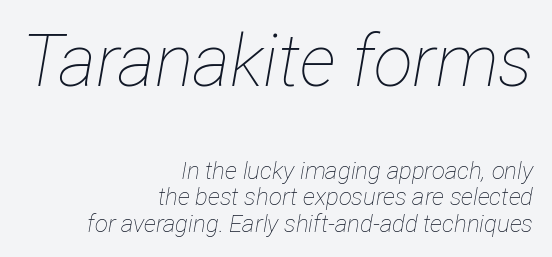
{"italic": "yes", "lean": "right", "slant_degrees": 12, "bold": "no", "weight": "thin", "width": "condensed", "stroke_contrast": "low", "x_height": "medium", "monospaced": "no", "underline": "no", "align": "right", "line_spacing": "tight", "line_spacing_ratio": 1.1, "letter_spacing": "normal", "letter_spacing_em": 0.0, "larger_block": "first", "size_ratio": 3.0, "glyph_px": 72}
